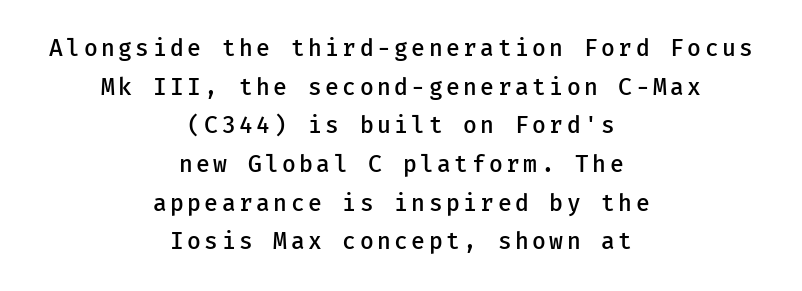
Q: Is the text bold? A: Semi-bold.
Q: Is the text italic (slanted)? A: No, it is upright.
Q: Is the text underlined? A: No.
Q: How is the paragraph aligned? A: Centered.
Q: Is the spacing between lines tight, normal or loose? A: Normal.
